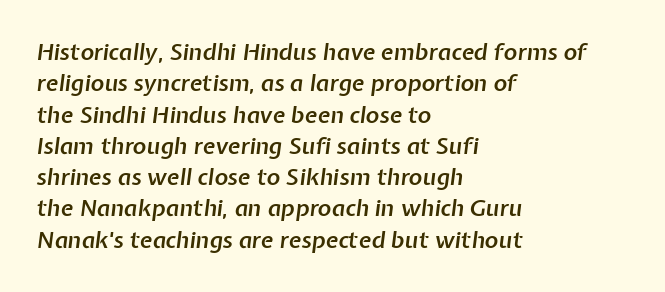
The image shows 23 px text type, italic (leaning right); set left-aligned, normal line spacing (1.36x), normal letter spacing, not underlined.
